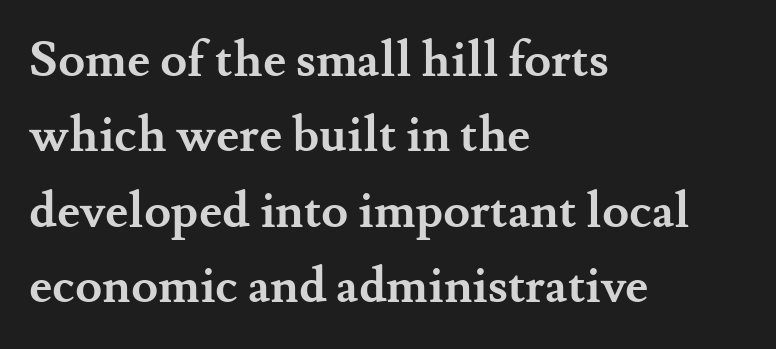
Plenty of ink on the page — the face is bold. Underline: absent. I'd call this a serif setting — the letters wear small feet. The paragraph shown leans on its left margin. Whoever set this chose a conventional vertical rhythm.
